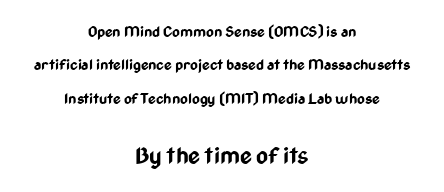
The face used here has the dense, thick strokes of a bold. Alignment: centered. Top chunk: small. Bottom chunk: large. Does the lettering tilt? It doesn't — this is upright.
